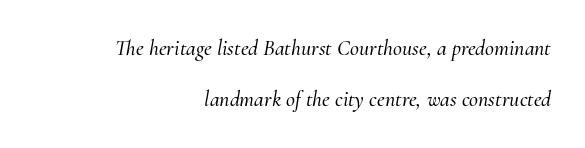
The image shows 22 px text type, italic (leaning right); set right-aligned, loose line spacing (2.32x), normal letter spacing, not underlined.
